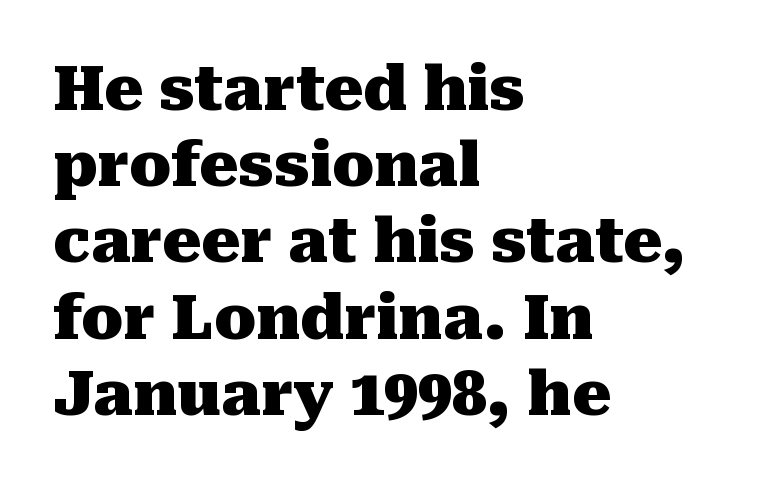
The image shows 61 px heavy serif type, upright; set left-aligned, normal line spacing (1.25x), normal letter spacing, not underlined; medium stroke contrast and a medium x-height.
